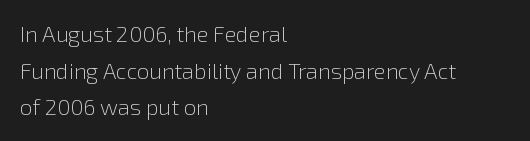
The space directly below the letters is spotless. Layout note: lines flush left. Posture: vertical. The weight would be labelled regular, book, light, or lighter still. The face used here is rendered with its standard letterfit. Normally led — the rows are evenly, conventionally spaced.
